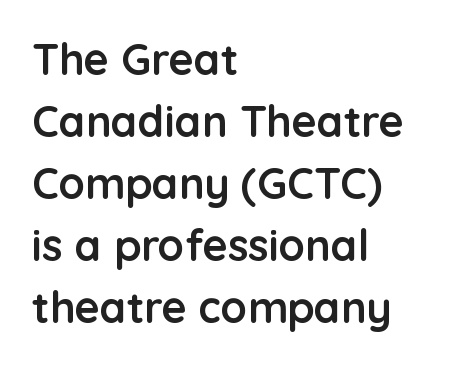
Q: Is the text bold? A: Yes.
Q: Is the text italic (slanted)? A: No, it is upright.
Q: Is the typeface a serif or a sans-serif typeface? A: Sans-serif.
Q: Is the text underlined? A: No.
Q: How is the paragraph aligned? A: Left-aligned.
Q: Is the spacing between letters normal or unusually wide? A: Normal.
Q: Is the spacing between lines tight, normal or loose? A: Normal.
Q: Width (condensed, normal, or wide)? A: Normal.
Q: Stroke contrast? A: Low.
Q: x-height? A: Medium.
Q: Monospaced? A: No.
